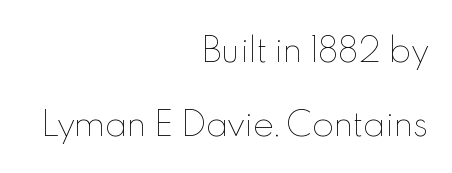
This reads as an unemphasized weight, regular at the heaviest. A typesetter would call this proportional, since set widths differ per character. Characters remain perfectly vertical along every line. The paragraph shown leans on its right margin.
